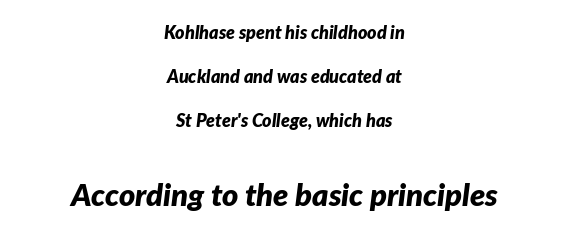
The image shows 31 px bold type, italic (leaning right); set centered, loose line spacing (2.45x), normal letter spacing, not underlined; the second (bottom) block is 1.72x larger; low stroke contrast and a medium x-height.
